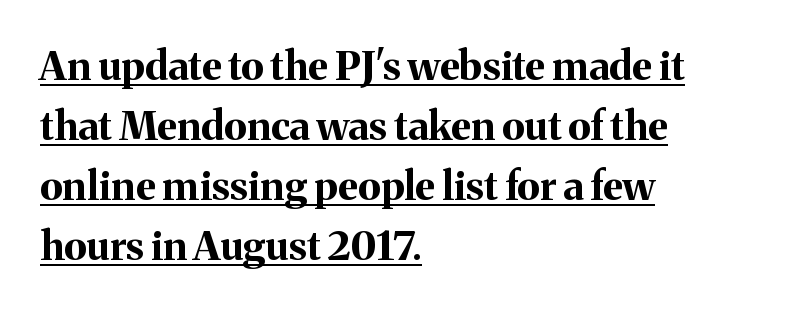
Q: Is the text bold? A: Yes.
Q: Is the text italic (slanted)? A: No, it is upright.
Q: Is the typeface a serif or a sans-serif typeface? A: Serif.
Q: Is the text underlined? A: Yes.
Q: How is the paragraph aligned? A: Left-aligned.
Q: Is the spacing between letters normal or unusually wide? A: Normal.
Q: Is the spacing between lines tight, normal or loose? A: Normal.
Q: Width (condensed, normal, or wide)? A: Normal.
Q: Stroke contrast? A: Medium.
Q: x-height? A: Medium.
Q: Monospaced? A: No.
